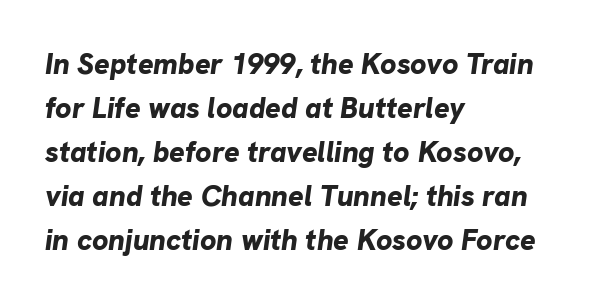
Q: Is the text bold? A: Yes.
Q: Is the text italic (slanted)? A: Yes, it leans right by about 8 degrees.
Q: Is the text underlined? A: No.
Q: How is the paragraph aligned? A: Left-aligned.
Q: Is the spacing between letters normal or unusually wide? A: Normal.
Q: Is the spacing between lines tight, normal or loose? A: Normal.
Q: Width (condensed, normal, or wide)? A: Normal.
Q: Stroke contrast? A: Low.
Q: x-height? A: Medium.
Q: Monospaced? A: No.
